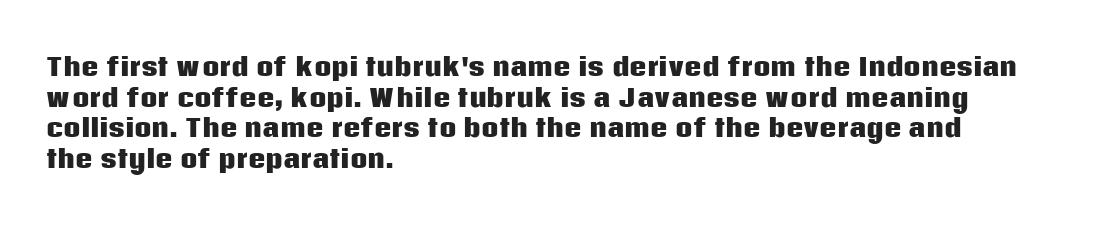
The image shows 24 px bold type, upright; set left-aligned, normal line spacing (1.28x), normal letter spacing, not underlined.
